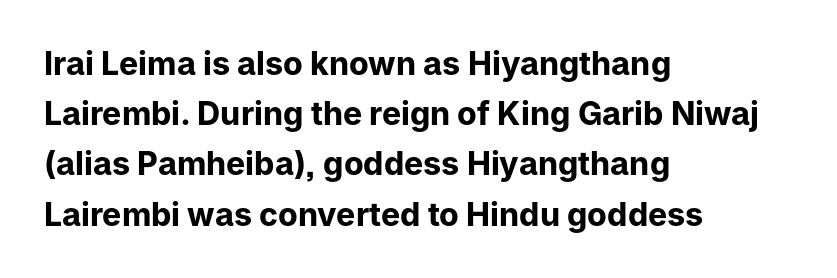
Q: Is the text bold? A: Yes.
Q: Is the text italic (slanted)? A: No, it is upright.
Q: Is the typeface a serif or a sans-serif typeface? A: Sans-serif.
Q: Is the text underlined? A: No.
Q: How is the paragraph aligned? A: Left-aligned.
Q: Is the spacing between letters normal or unusually wide? A: Normal.
Q: Is the spacing between lines tight, normal or loose? A: Normal.
Q: Width (condensed, normal, or wide)? A: Normal.
Q: Stroke contrast? A: Low.
Q: x-height? A: Medium.
Q: Monospaced? A: No.
